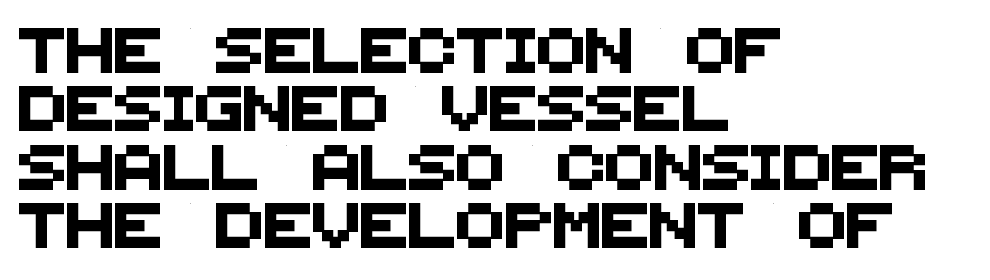
{"serif": "no", "width": "normal", "stroke_contrast": "medium", "x_height": "large", "monospaced": "no", "underline": "no", "align": "left", "line_spacing": "normal", "line_spacing_ratio": 1.3, "letter_spacing": "normal", "letter_spacing_em": 0.0, "glyph_px": 45}
